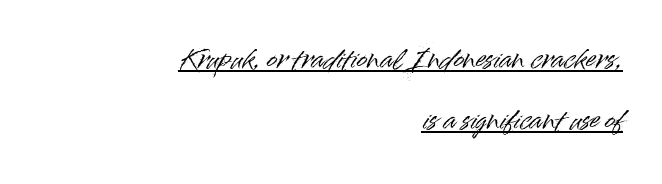
The compositor pushed each line to the right boundary. The rendering uses the underline text-decoration. What's the leading like? Stretched, with rows far apart.
